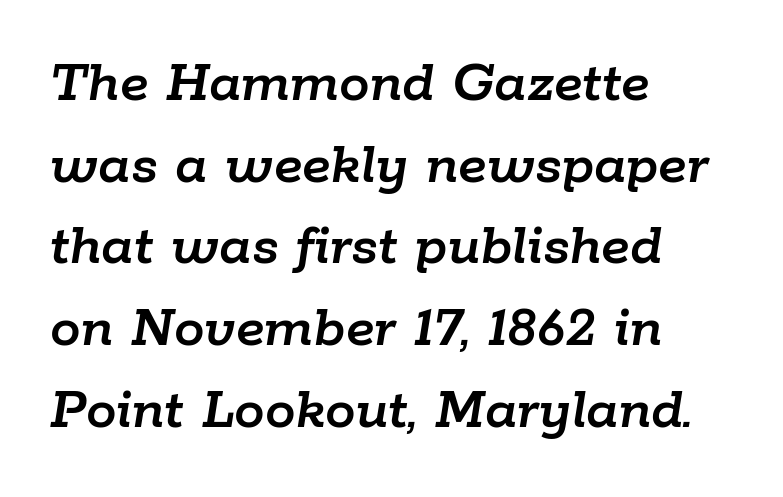
{"italic": "yes", "lean": "right", "slant_degrees": 9, "width": "normal", "stroke_contrast": "low", "x_height": "medium", "monospaced": "no", "underline": "no", "align": "left", "line_spacing": "normal", "line_spacing_ratio": 1.34, "letter_spacing": "normal", "letter_spacing_em": 0.0, "glyph_px": 61}
